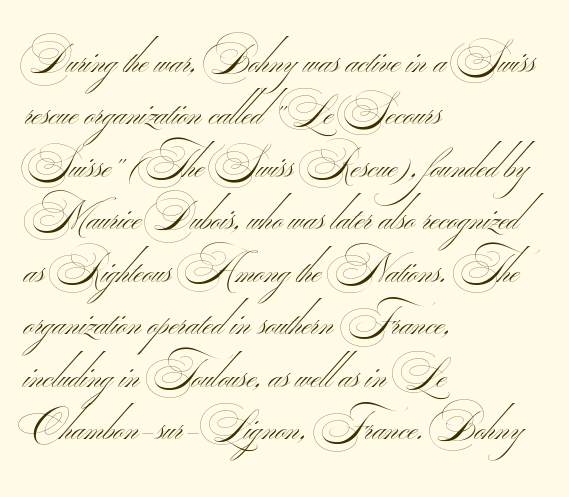
The image shows 41 px thin, wide sans-serif type; set left-aligned, normal line spacing (1.28x), normal letter spacing, not underlined; medium stroke contrast.
